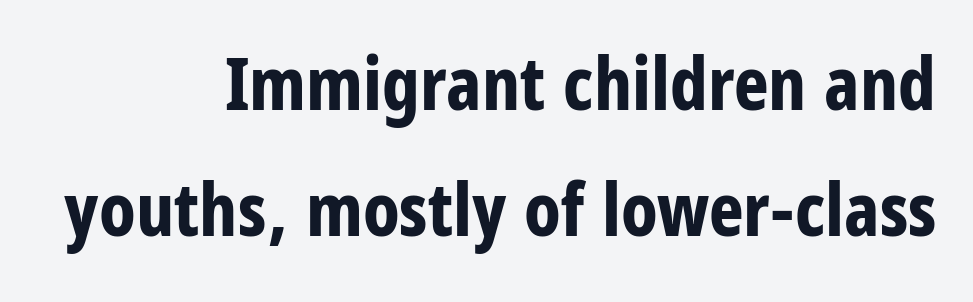
{"serif": "no", "italic": "no", "bold": "yes", "weight": "bold", "width": "condensed", "stroke_contrast": "low", "x_height": "large", "monospaced": "no", "underline": "no", "align": "right", "line_spacing": "normal", "line_spacing_ratio": 1.7, "letter_spacing": "normal", "letter_spacing_em": 0.0, "glyph_px": 74}
